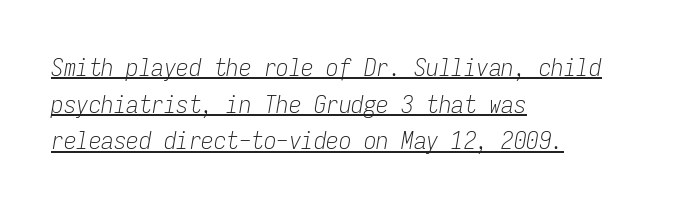
{"italic": "yes", "lean": "right", "slant_degrees": 9, "bold": "no", "underline": "yes", "align": "left", "line_spacing": "normal", "line_spacing_ratio": 1.47, "letter_spacing": "normal", "letter_spacing_em": 0.0, "glyph_px": 25}
